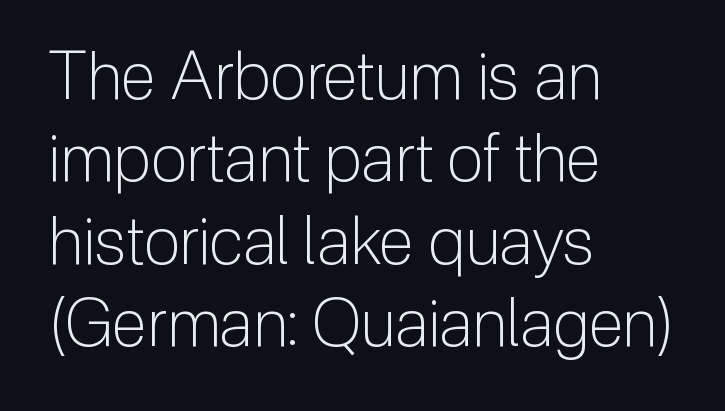
These lines are set flush left with a ragged right edge. The passage shown is typeset with a sans-serif family. Words appear dense and cohesive because spacing is normal. Bold? No — there's no thickening of the strokes. Spacing verdict: proportional, widths tailored to each character.
